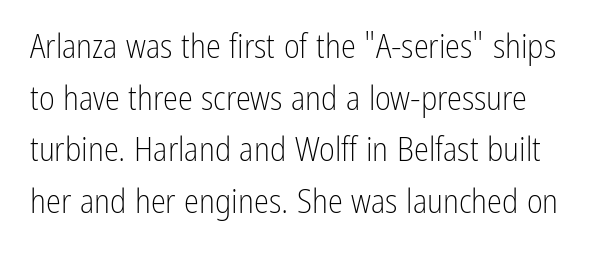
The image shows 34 px light, condensed sans-serif type, upright; set normal line spacing (1.52x), normal letter spacing, not underlined; low stroke contrast and a medium x-height.
